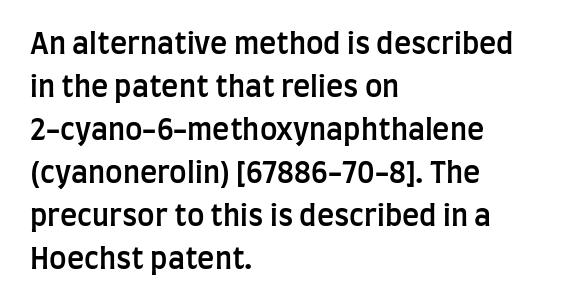
The image shows 29 px semibold, condensed sans-serif type, upright; set left-aligned, normal line spacing (1.48x), normal letter spacing, not underlined; low stroke contrast and a large x-height.
